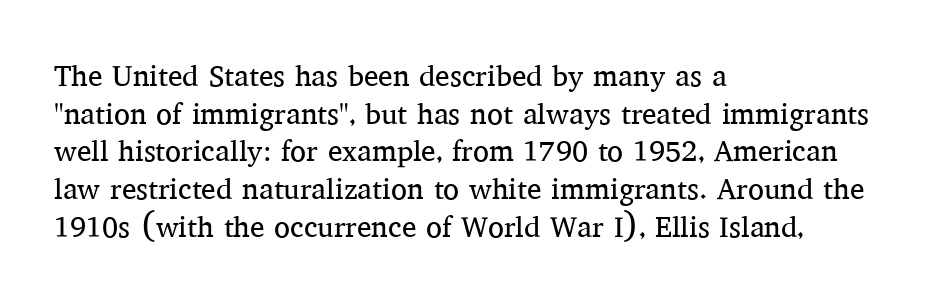
The image shows 29 px regular-weight serif type, upright; set left-aligned, normal line spacing (1.3x), normal letter spacing, not underlined; medium stroke contrast and a medium x-height.
